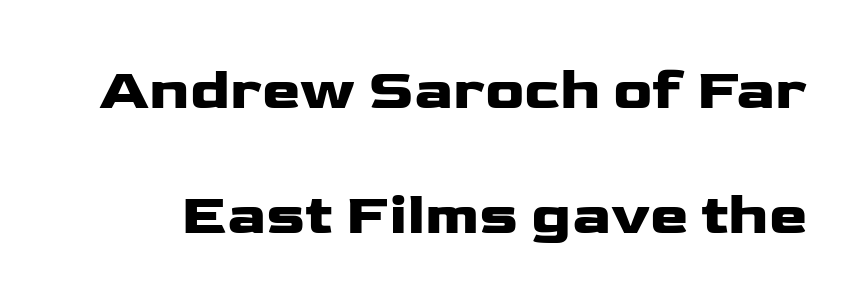
The image shows 58 px wide sans-serif type, upright; set loose line spacing (2.16x), normal letter spacing, not underlined; low stroke contrast and a medium x-height.
